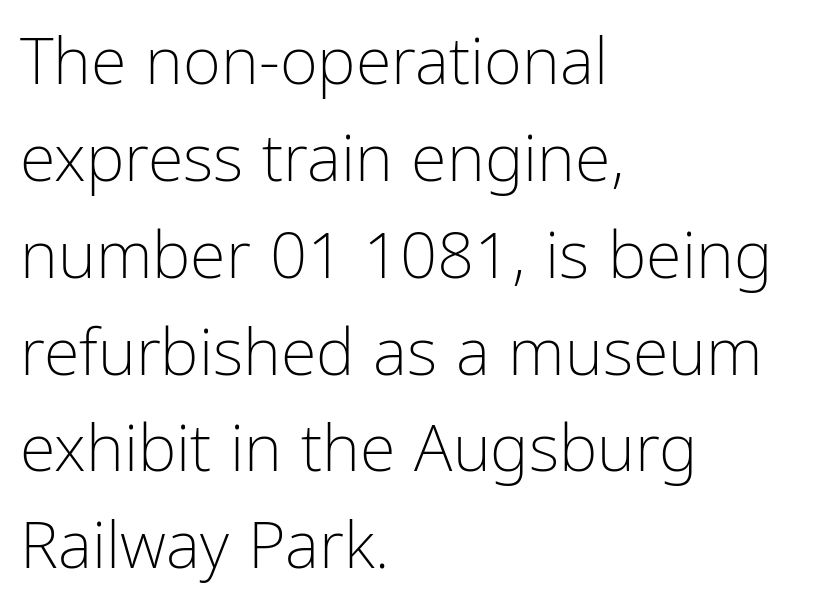
Glyph-to-glyph distance matches everyday printed text. Posture: vertical. Reading down the column, the eye jumps a familiar distance to each next line. Descender tails drop into unmarked territory. Stems here are at most as thick as an everyday book face. A typesetter would call this proportional, since set widths differ per character.
